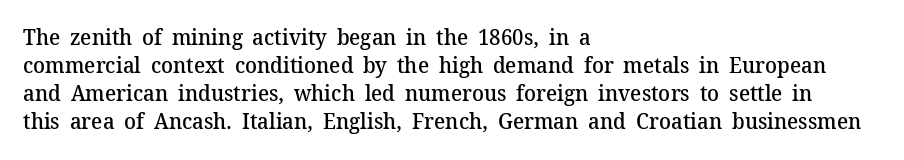
{"italic": "no", "bold": "semi", "underline": "no", "align": "left", "line_spacing": "normal", "line_spacing_ratio": 1.28, "letter_spacing": "normal", "letter_spacing_em": 0.0, "glyph_px": 22}
